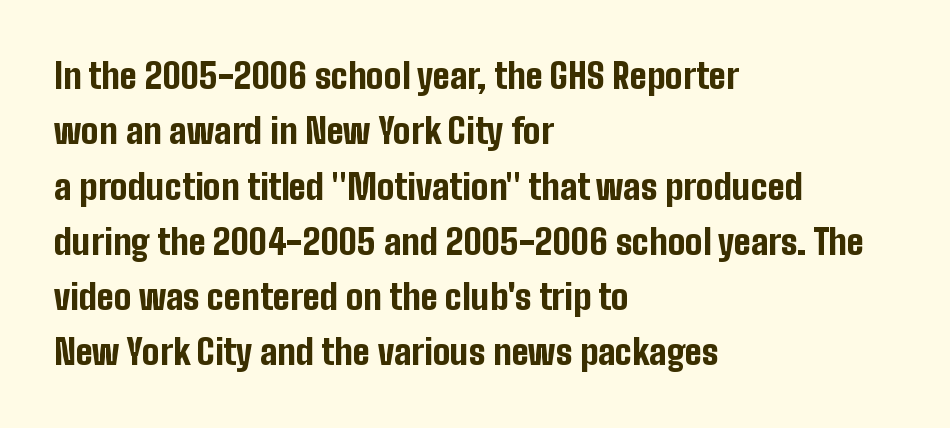
{"serif": "no", "italic": "no", "bold": "yes", "weight": "bold", "width": "condensed", "stroke_contrast": "low", "x_height": "medium", "monospaced": "no", "underline": "no", "align": "left", "line_spacing": "normal", "line_spacing_ratio": 1.58, "letter_spacing": "normal", "letter_spacing_em": 0.0, "glyph_px": 35}
